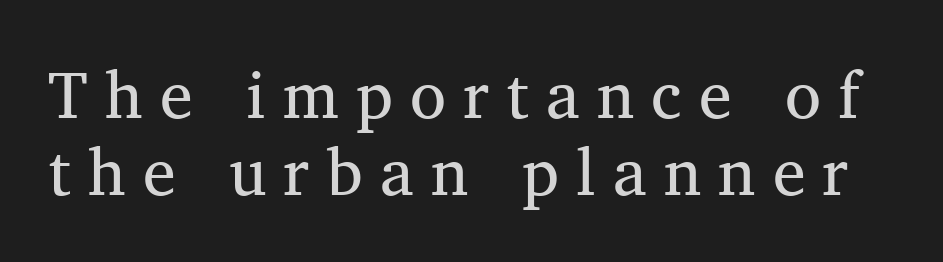
Each letter keeps its own natural width here, so spacing adapts to shape. Check under the words: just untouched page. Font category for this specimen: serif. Does extra space separate the letters? Yes, quite a lot of it. Every stem runs plumb, perpendicular to the baseline. Each stroke keeps to a modest, everyday thickness or less.
